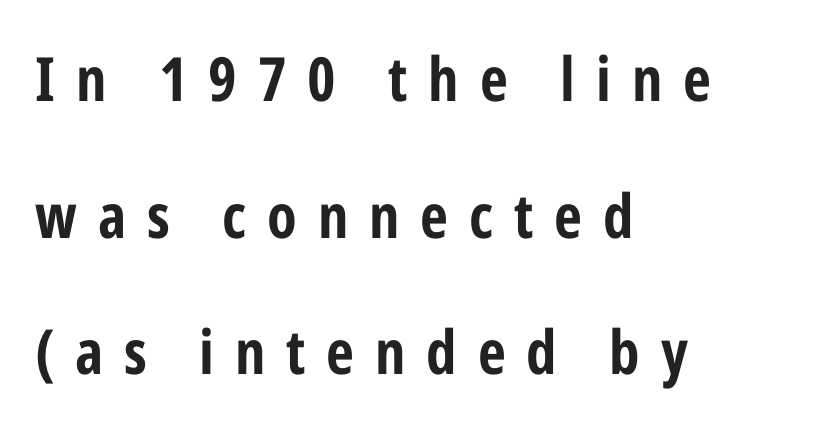
The image shows 61 px condensed sans-serif type, upright; set left-aligned, loose line spacing (2.24x), unusually wide letter spacing (+0.34 em), not underlined; low stroke contrast and a medium x-height.
